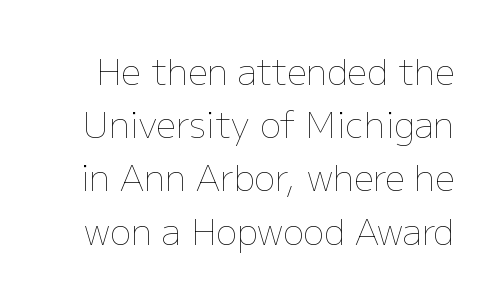
The image shows 35 px thin type, upright; set normal line spacing (1.52x), normal letter spacing, not underlined; low stroke contrast and a medium x-height.
